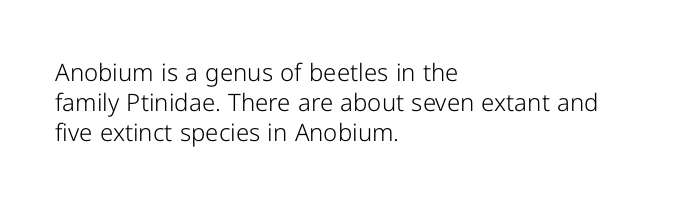
The image shows 24 px text type, upright; set left-aligned, line spacing 1.24x, normal letter spacing, not underlined.
